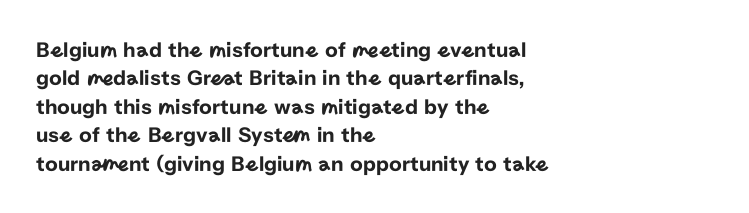
Q: Is the text italic (slanted)? A: No, it is upright.
Q: Is the text underlined? A: No.
Q: How is the paragraph aligned? A: Left-aligned.
Q: Is the spacing between letters normal or unusually wide? A: Normal.
Q: Is the spacing between lines tight, normal or loose? A: Normal.
